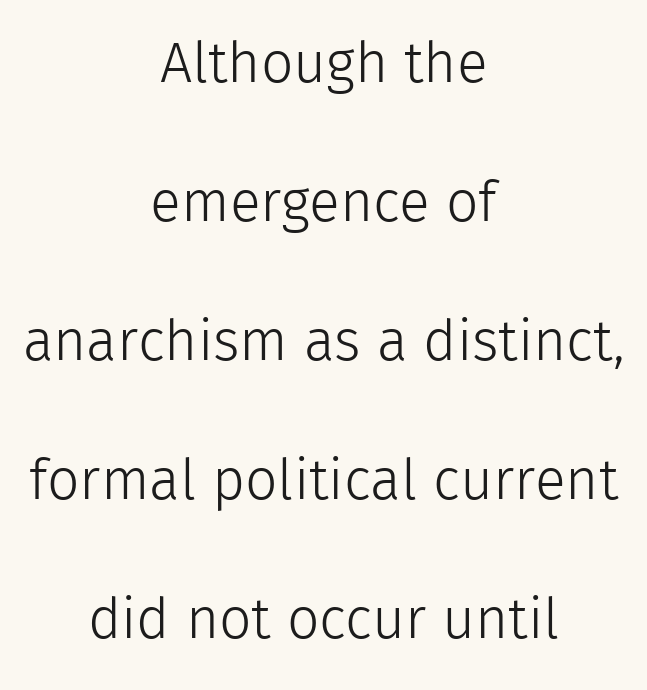
{"serif": "no", "italic": "no", "bold": "no", "weight": "light", "width": "normal", "x_height": "medium", "monospaced": "no", "underline": "no", "align": "center", "line_spacing": "loose", "line_spacing_ratio": 2.44, "letter_spacing": "normal", "letter_spacing_em": 0.0, "glyph_px": 57}
